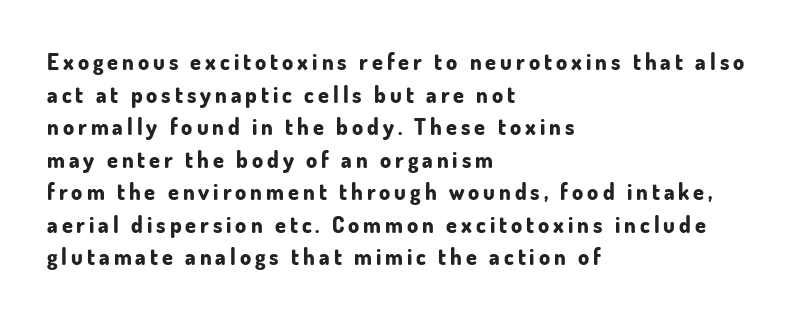
{"italic": "no", "bold": "yes", "underline": "no", "align": "left", "line_spacing": "normal", "line_spacing_ratio": 1.48, "glyph_px": 22}
